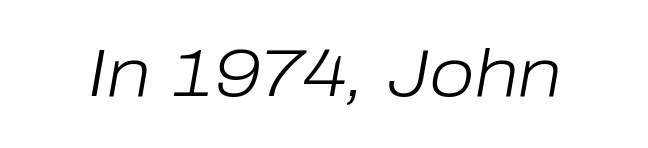
{"italic": "yes", "lean": "right", "slant_degrees": 10, "bold": "no", "weight": "light", "width": "normal", "stroke_contrast": "low", "x_height": "medium", "monospaced": "no", "underline": "no", "letter_spacing": "normal", "letter_spacing_em": 0.0, "glyph_px": 66}
